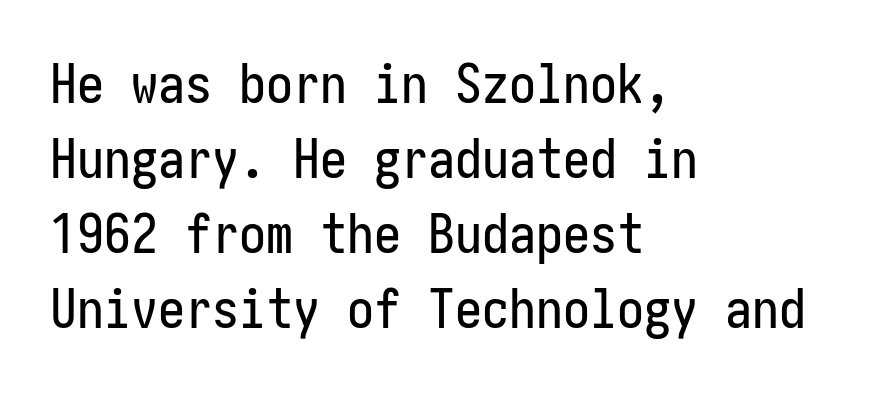
Q: Is the text italic (slanted)? A: No, it is upright.
Q: Is the typeface a serif or a sans-serif typeface? A: Sans-serif.
Q: Is the text underlined? A: No.
Q: How is the paragraph aligned? A: Left-aligned.
Q: Is the spacing between letters normal or unusually wide? A: Normal.
Q: Is the spacing between lines tight, normal or loose? A: Normal.
Q: Width (condensed, normal, or wide)? A: Condensed.
Q: Stroke contrast? A: Low.
Q: x-height? A: Medium.
